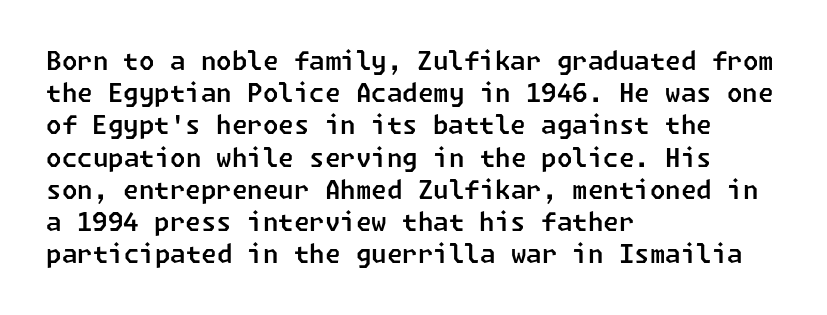
{"underline": "no", "align": "left", "line_spacing": "normal", "line_spacing_ratio": 1.29, "letter_spacing": "normal", "letter_spacing_em": 0.0, "glyph_px": 25}
